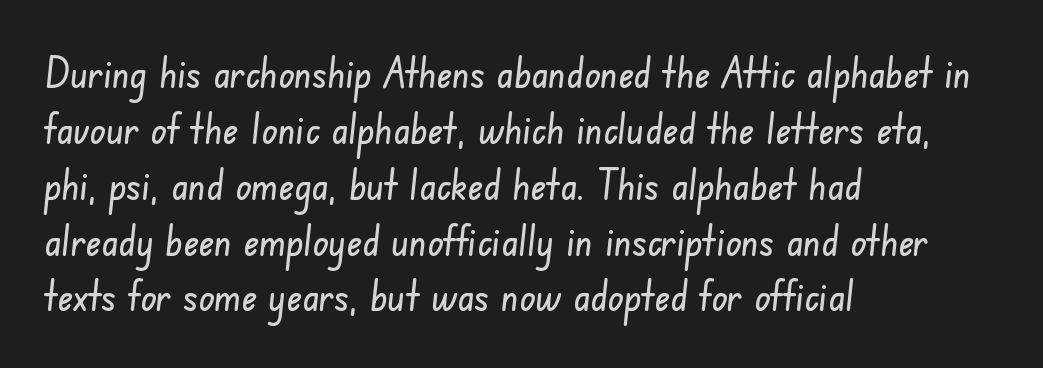
{"serif": "no", "width": "condensed", "stroke_contrast": "low", "x_height": "small", "monospaced": "no", "underline": "no", "align": "left", "line_spacing": "normal", "line_spacing_ratio": 1.33, "letter_spacing": "normal", "letter_spacing_em": 0.0, "glyph_px": 42}
